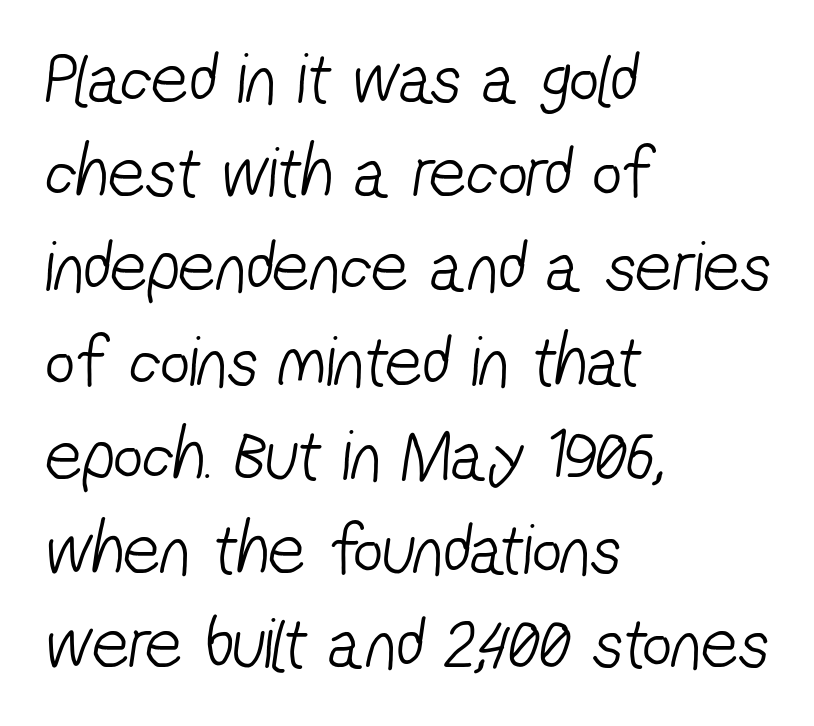
The image shows 73 px light, condensed sans-serif type; set left-aligned, normal line spacing (1.29x), normal letter spacing, not underlined; low stroke contrast and a medium x-height.
